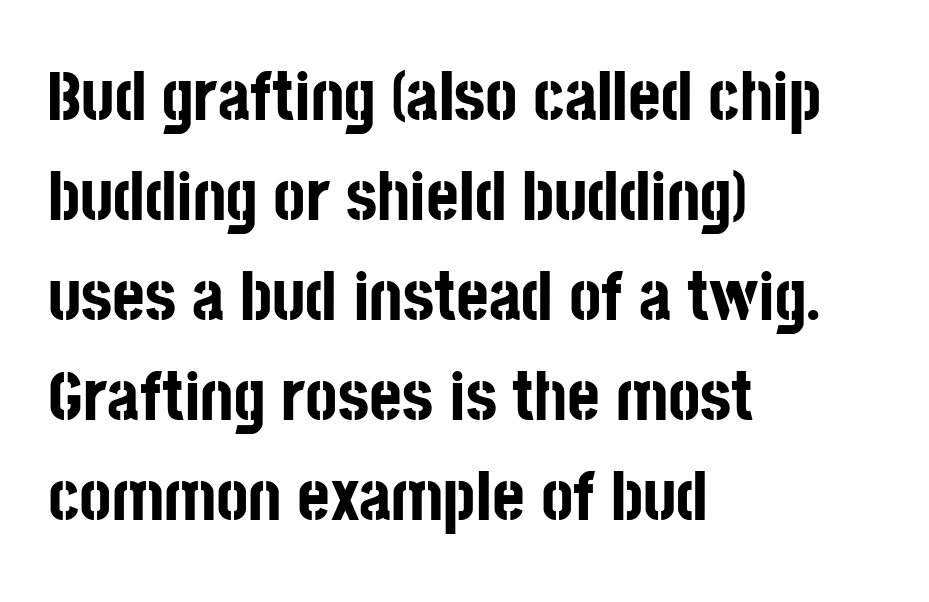
{"serif": "no", "italic": "no", "bold": "yes", "weight": "bold", "width": "condensed", "stroke_contrast": "low", "x_height": "large", "monospaced": "no", "underline": "no", "align": "left", "line_spacing": "normal", "line_spacing_ratio": 1.43, "letter_spacing": "normal", "letter_spacing_em": 0.0, "glyph_px": 70}
